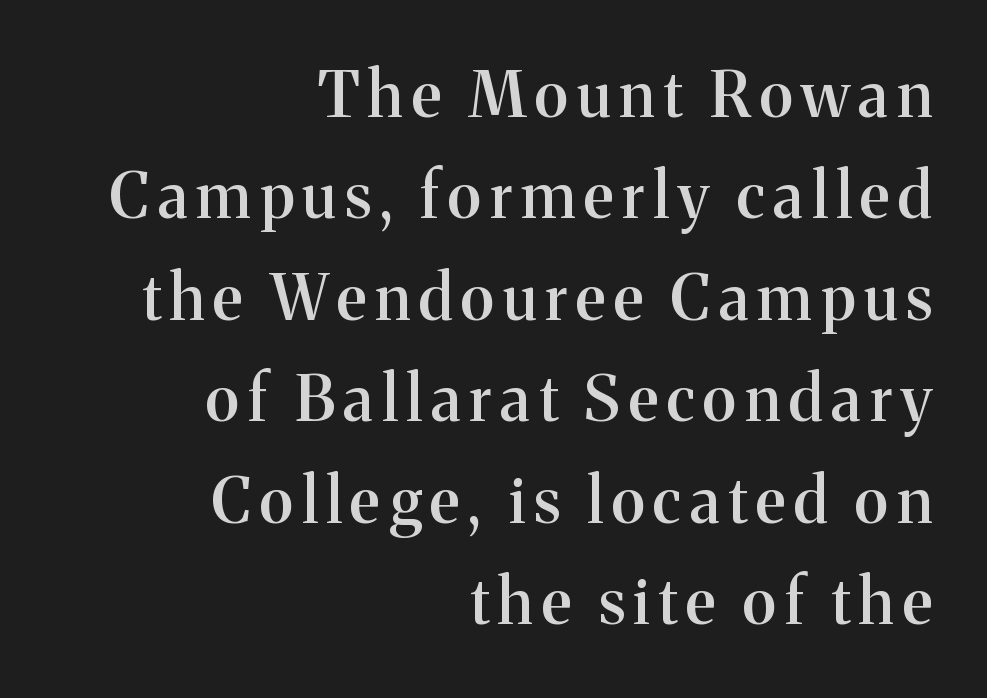
{"serif": "yes", "italic": "no", "bold": "semi", "weight": "semibold", "width": "normal", "stroke_contrast": "medium", "x_height": "medium", "monospaced": "no", "underline": "no", "align": "right", "line_spacing": "normal", "line_spacing_ratio": 1.61, "glyph_px": 63}
